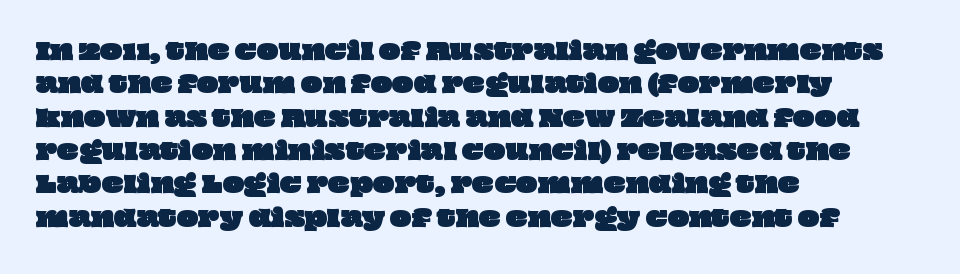
The foot of each line stays bare and open. Leading: standard. Horizontally, the lines are justified to the leading edge only. Tracking value appears to be zero — textbook default spacing.
